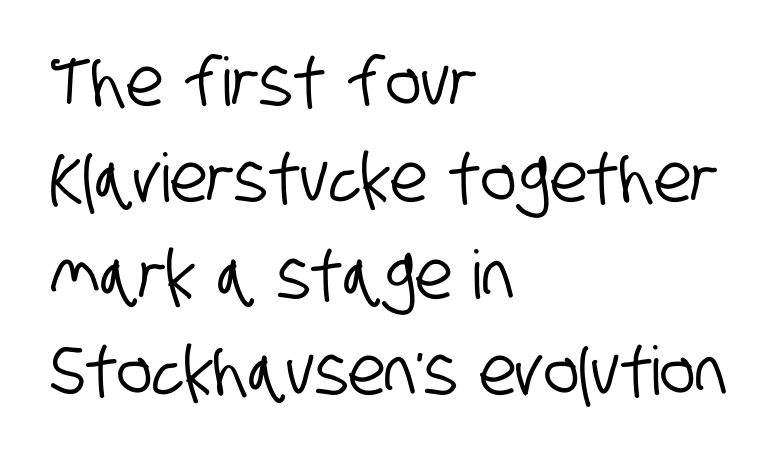
{"serif": "no", "width": "condensed", "stroke_contrast": "low", "x_height": "large", "monospaced": "no", "underline": "no", "align": "left", "line_spacing": "normal", "line_spacing_ratio": 1.44, "letter_spacing": "normal", "letter_spacing_em": 0.0, "glyph_px": 67}
